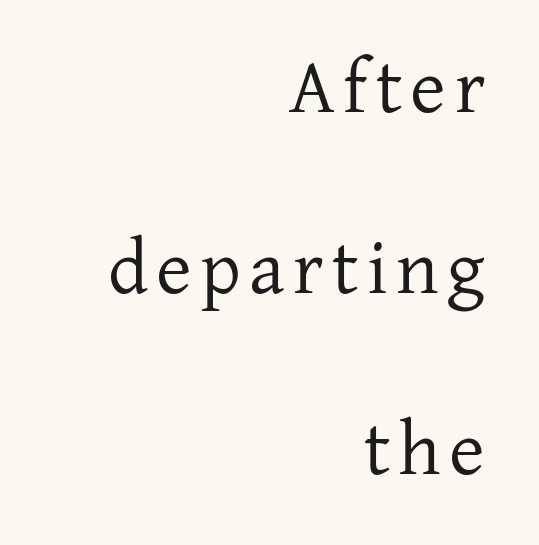
Q: Is the text bold? A: No.
Q: Is the text italic (slanted)? A: No, it is upright.
Q: Is the typeface a serif or a sans-serif typeface? A: Serif.
Q: Is the text underlined? A: No.
Q: How is the paragraph aligned? A: Right-aligned.
Q: Is the spacing between lines tight, normal or loose? A: Loose.
Q: Width (condensed, normal, or wide)? A: Normal.
Q: Stroke contrast? A: Low.
Q: x-height? A: Medium.
Q: Monospaced? A: No.
